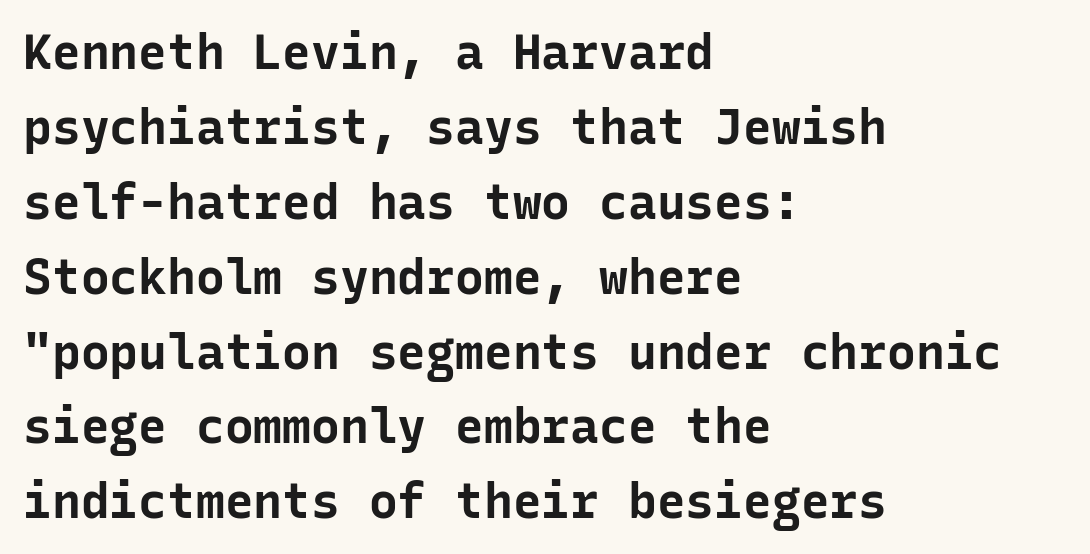
Q: Is the text bold? A: Yes.
Q: Is the text italic (slanted)? A: No, it is upright.
Q: Is the typeface a serif or a sans-serif typeface? A: Sans-serif.
Q: Is the text underlined? A: No.
Q: How is the paragraph aligned? A: Left-aligned.
Q: Is the spacing between letters normal or unusually wide? A: Normal.
Q: Is the spacing between lines tight, normal or loose? A: Normal.
Q: Width (condensed, normal, or wide)? A: Normal.
Q: Stroke contrast? A: Low.
Q: x-height? A: Medium.
Q: Monospaced? A: Yes.
